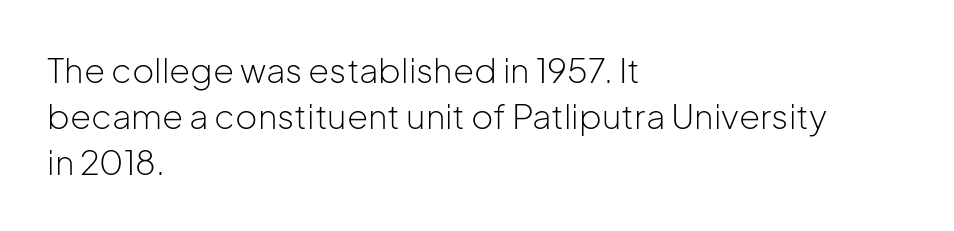
Q: Is the text bold? A: No.
Q: Is the text italic (slanted)? A: No, it is upright.
Q: Is the typeface a serif or a sans-serif typeface? A: Sans-serif.
Q: Is the text underlined? A: No.
Q: How is the paragraph aligned? A: Left-aligned.
Q: Is the spacing between letters normal or unusually wide? A: Normal.
Q: Is the spacing between lines tight, normal or loose? A: Normal.
Q: Width (condensed, normal, or wide)? A: Normal.
Q: Stroke contrast? A: Low.
Q: x-height? A: Medium.
Q: Monospaced? A: No.
